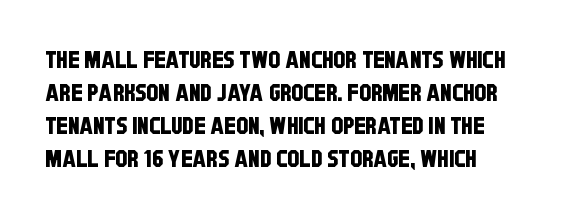
Honestly, there is no underline to notice here at all. The lines in this sample share a left origin and differ only in where they stop. The passage shown has conventional tracking throughout. Interline gaps are of average width in this sample.
